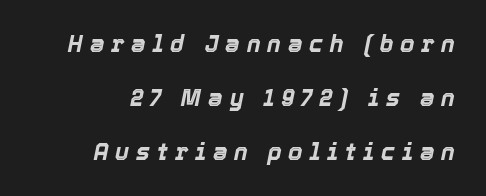
{"italic": "yes", "lean": "right", "slant_degrees": 12, "bold": "yes", "underline": "no", "line_spacing": "loose", "line_spacing_ratio": 2.34, "letter_spacing": "wide", "letter_spacing_em": 0.3, "glyph_px": 23}
